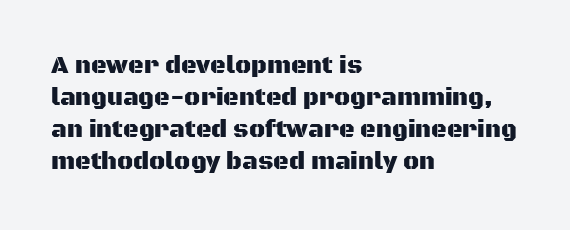
Q: Is the text italic (slanted)? A: No, it is upright.
Q: Is the text underlined? A: No.
Q: How is the paragraph aligned? A: Left-aligned.
Q: Is the spacing between letters normal or unusually wide? A: Normal.
Q: Is the spacing between lines tight, normal or loose? A: Normal.
